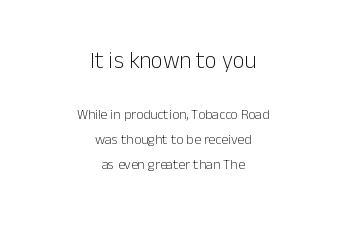
The cut favours lightness, reaching ordinary text weight at its darkest. Teacher's note: observe the equal gaps on both sides — that is centered alignment. The foot of each line stays bare and open. Compared with typical body copy, the letter spacing here is the same.
